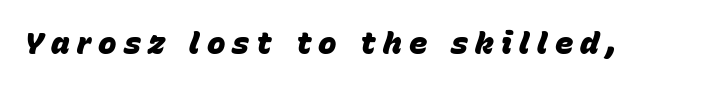
Q: Is the text bold? A: Yes.
Q: Is the text italic (slanted)? A: Yes, it leans right by about 15 degrees.
Q: Is the text underlined? A: No.
Q: Is the spacing between letters normal or unusually wide? A: Unusually wide.
Q: Width (condensed, normal, or wide)? A: Normal.
Q: Stroke contrast? A: Low.
Q: x-height? A: Large.
Q: Monospaced? A: No.
